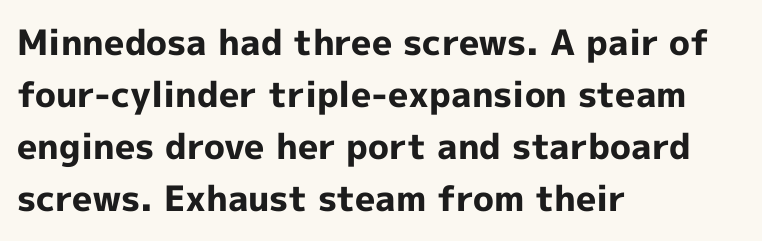
{"serif": "no", "italic": "no", "bold": "yes", "weight": "bold", "width": "normal", "x_height": "medium", "monospaced": "no", "underline": "no", "align": "left", "line_spacing": "normal", "line_spacing_ratio": 1.49, "letter_spacing": "normal", "letter_spacing_em": 0.0, "glyph_px": 35}
